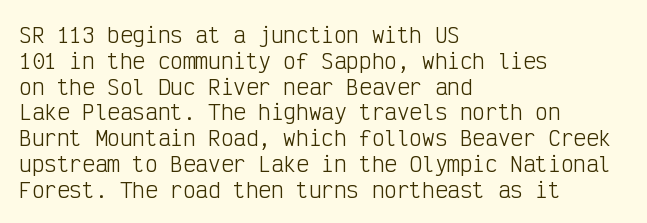
{"italic": "no", "bold": "no", "underline": "no", "align": "left", "line_spacing_ratio": 1.23, "letter_spacing": "normal", "letter_spacing_em": 0.0, "glyph_px": 21}
